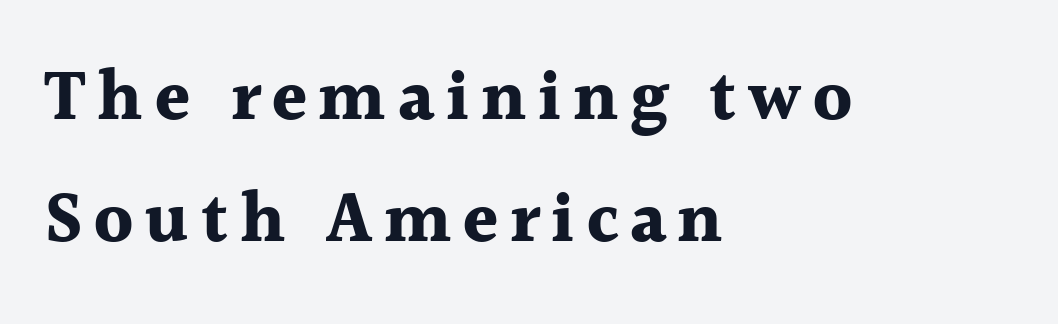
{"serif": "yes", "italic": "no", "bold": "yes", "weight": "bold", "width": "normal", "x_height": "medium", "monospaced": "no", "underline": "no", "align": "left", "line_spacing_ratio": 1.72, "glyph_px": 71}
